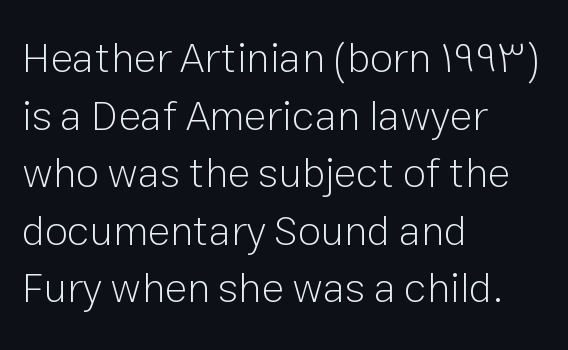
Q: Is the text bold? A: No.
Q: Is the text italic (slanted)? A: No, it is upright.
Q: Is the typeface a serif or a sans-serif typeface? A: Sans-serif.
Q: Is the text underlined? A: No.
Q: How is the paragraph aligned? A: Left-aligned.
Q: Is the spacing between letters normal or unusually wide? A: Normal.
Q: Is the spacing between lines tight, normal or loose? A: Normal.
Q: Width (condensed, normal, or wide)? A: Normal.
Q: Stroke contrast? A: Low.
Q: x-height? A: Medium.
Q: Monospaced? A: No.
